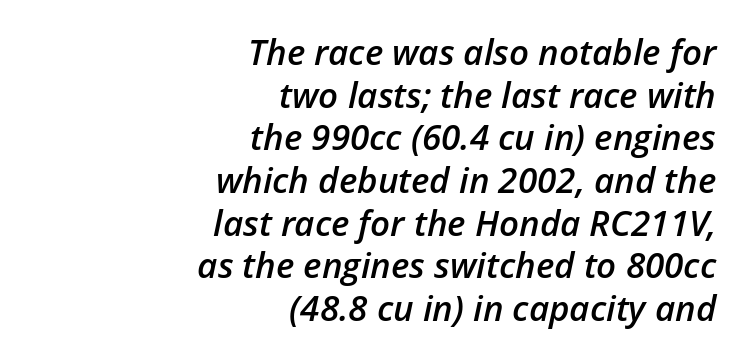
{"italic": "yes", "lean": "right", "slant_degrees": 12, "bold": "semi", "weight": "semibold", "width": "normal", "stroke_contrast": "low", "x_height": "medium", "monospaced": "no", "underline": "no", "align": "right", "line_spacing_ratio": 1.22, "letter_spacing": "normal", "letter_spacing_em": 0.0, "glyph_px": 35}
